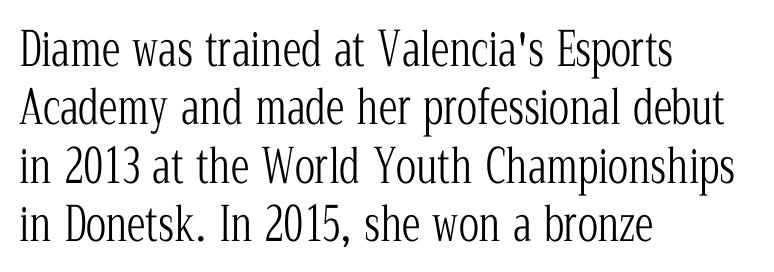
{"serif": "yes", "italic": "no", "bold": "no", "weight": "light", "width": "condensed", "stroke_contrast": "low", "x_height": "medium", "monospaced": "no", "underline": "no", "align": "left", "line_spacing_ratio": 1.24, "letter_spacing": "normal", "letter_spacing_em": 0.0, "glyph_px": 47}
